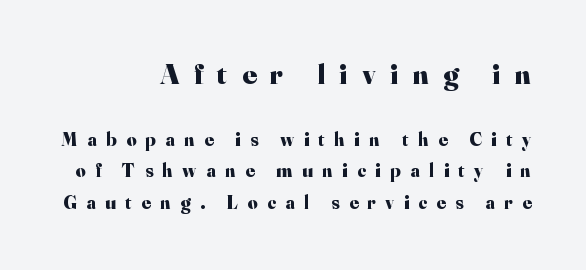
Q: Is the text bold? A: Yes.
Q: Is the text italic (slanted)? A: No, it is upright.
Q: Is the typeface a serif or a sans-serif typeface? A: Serif.
Q: Is the text underlined? A: No.
Q: How is the paragraph aligned? A: Right-aligned.
Q: Is the spacing between letters normal or unusually wide? A: Unusually wide.
Q: Is the spacing between lines tight, normal or loose? A: Normal.
Q: Which block of text is set in a larger size, the first (top) or the second (bottom)? A: The first (top) one.
Q: Width (condensed, normal, or wide)? A: Normal.
Q: Stroke contrast? A: High.
Q: x-height? A: Small.
Q: Monospaced? A: No.
